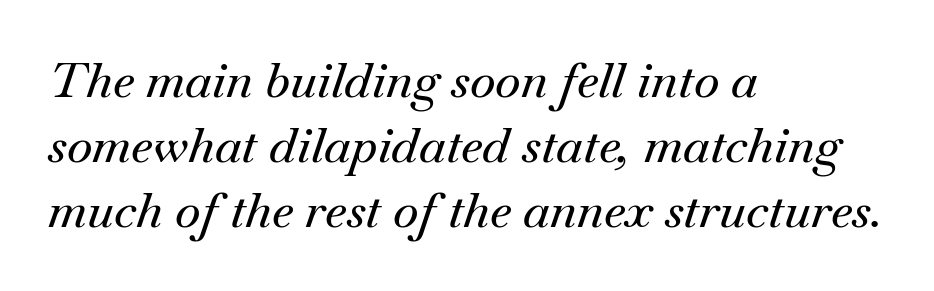
Q: Is the text italic (slanted)? A: Yes, it leans right by about 18 degrees.
Q: Is the typeface a serif or a sans-serif typeface? A: Serif.
Q: Is the text underlined? A: No.
Q: How is the paragraph aligned? A: Left-aligned.
Q: Is the spacing between letters normal or unusually wide? A: Normal.
Q: Is the spacing between lines tight, normal or loose? A: Normal.
Q: Width (condensed, normal, or wide)? A: Normal.
Q: Stroke contrast? A: Medium.
Q: x-height? A: Small.
Q: Monospaced? A: No.
